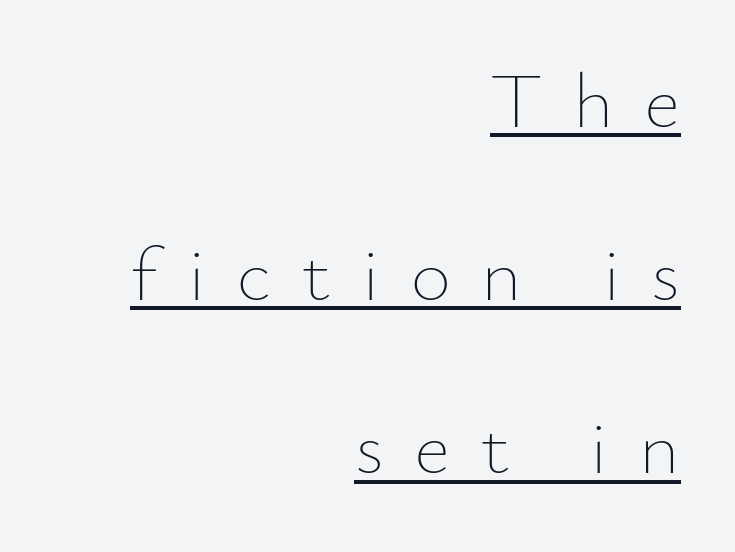
If you measured baseline to baseline, you'd find a long distance. A light-to-regular cut is what we see here. Every row of glyphs terminates at an identical x-position on the right. You could only call the tracking loose — the letters float apart. The face used here is proportionally spaced, like ordinary book or web type.
